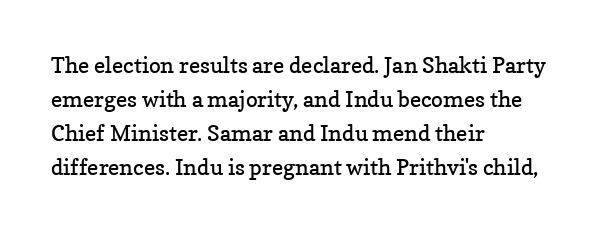
{"italic": "no", "bold": "no", "underline": "no", "align": "left", "line_spacing": "normal", "line_spacing_ratio": 1.55, "letter_spacing": "normal", "letter_spacing_em": 0.0, "glyph_px": 22}
